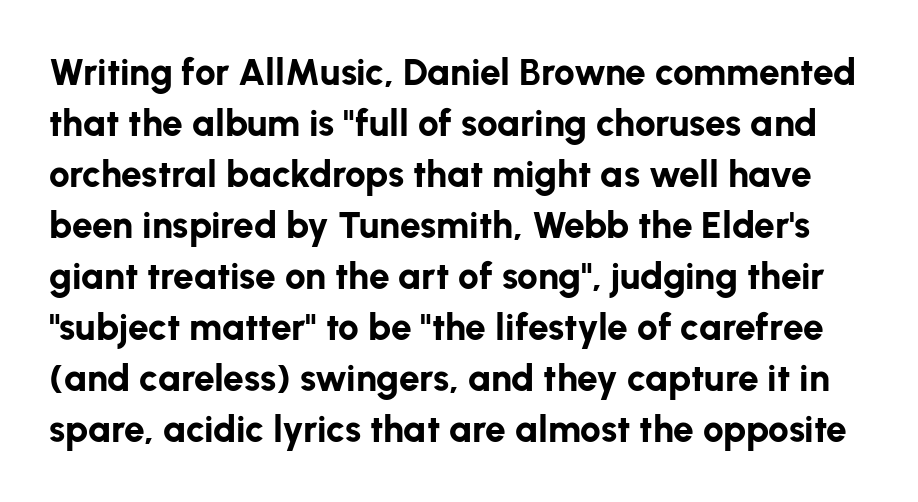
The image shows 37 px bold sans-serif type, upright; set normal line spacing (1.38x), normal letter spacing, not underlined; low stroke contrast and a medium x-height.
